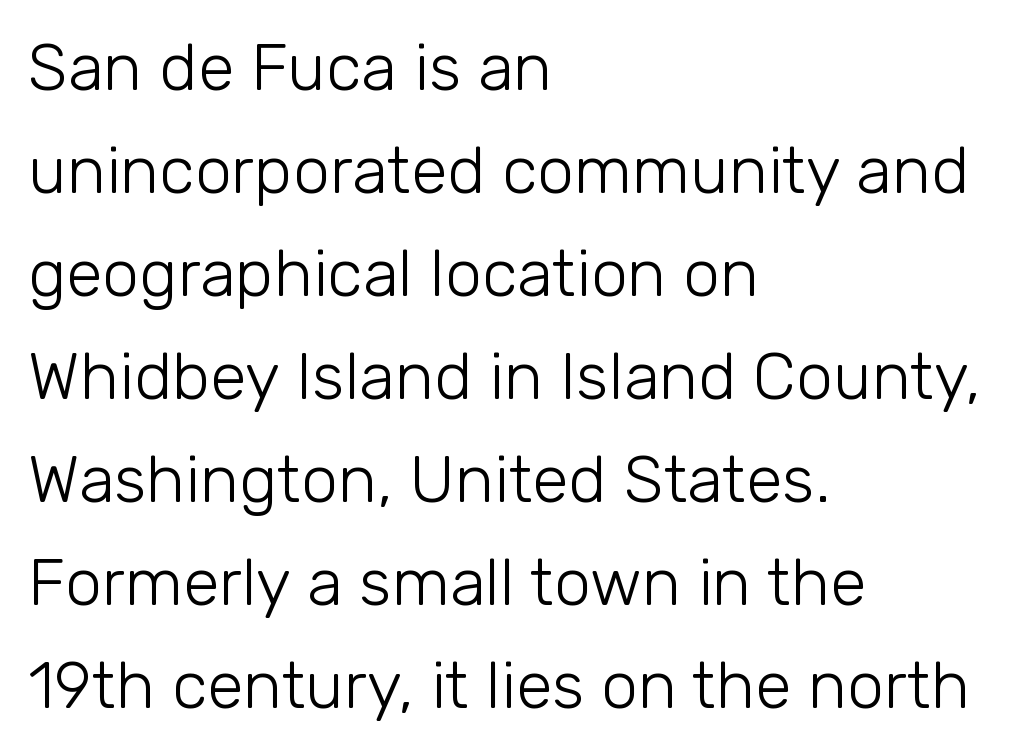
A roman cut, with each character standing at attention. Inter-character spacing is left at the font's built-in metrics. Type style note: lacks serifs. This block has exactly the height ordinary leading produces.
